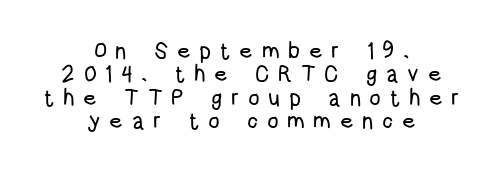
Q: Is the text italic (slanted)? A: No, it is upright.
Q: Is the text underlined? A: No.
Q: How is the paragraph aligned? A: Centered.
Q: Is the spacing between letters normal or unusually wide? A: Unusually wide.
Q: Is the spacing between lines tight, normal or loose? A: Tight.
